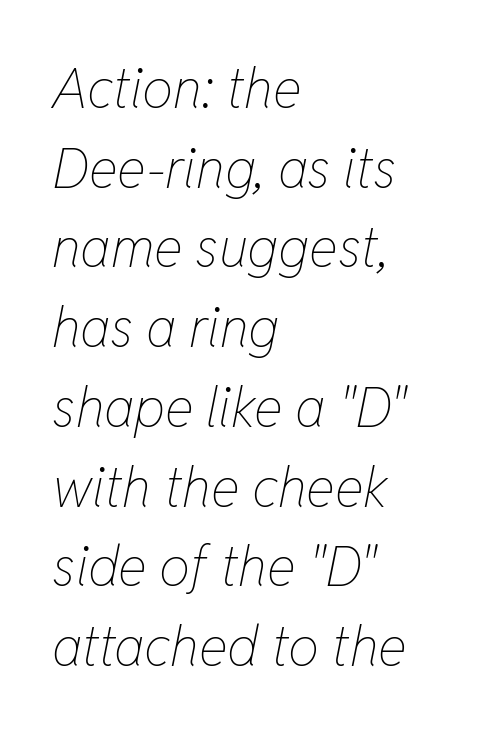
The image shows 55 px thin, condensed type, italic (leaning right); set left-aligned, normal line spacing (1.45x), normal letter spacing, not underlined; low stroke contrast and a medium x-height.
